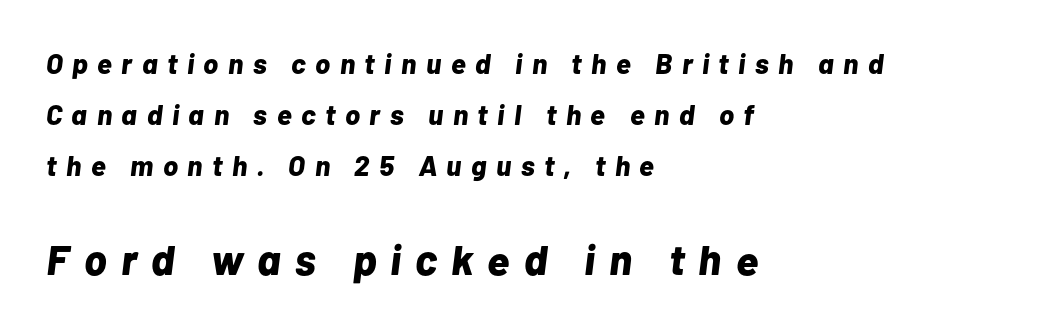
Q: Is the text bold? A: Yes.
Q: Is the text italic (slanted)? A: Yes, it leans right by about 7 degrees.
Q: Is the text underlined? A: No.
Q: How is the paragraph aligned? A: Left-aligned.
Q: Is the spacing between letters normal or unusually wide? A: Unusually wide.
Q: Which block of text is set in a larger size, the first (top) or the second (bottom)? A: The second (bottom) one.
Q: Width (condensed, normal, or wide)? A: Normal.
Q: Stroke contrast? A: Low.
Q: x-height? A: Medium.
Q: Monospaced? A: No.
